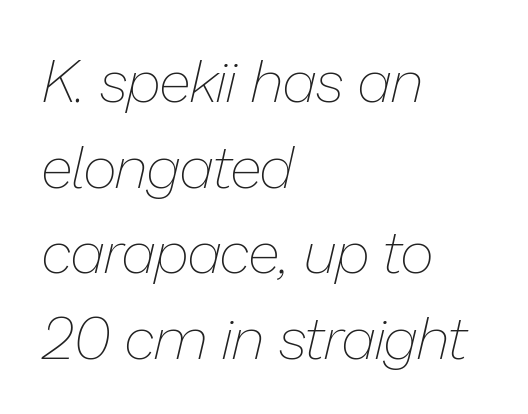
The image shows 59 px thin type, italic (leaning right); set left-aligned, normal line spacing (1.45x), normal letter spacing, not underlined; low stroke contrast and a medium x-height.
